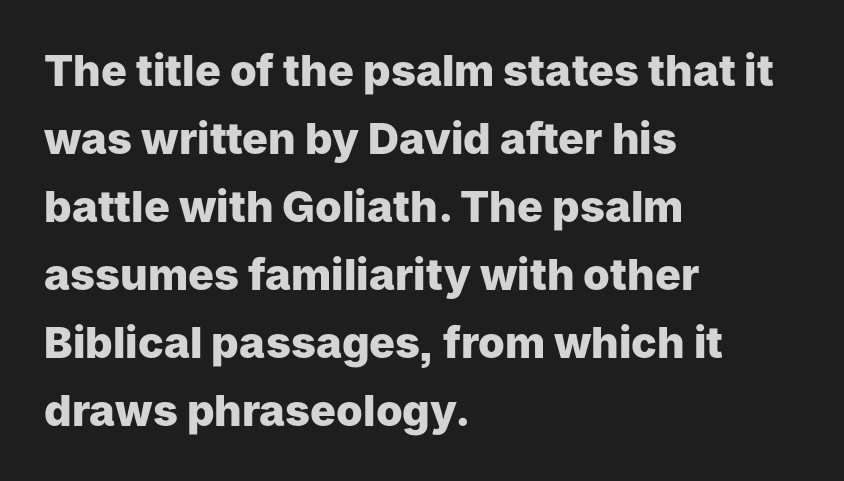
{"serif": "no", "italic": "no", "bold": "yes", "weight": "heavy", "width": "normal", "stroke_contrast": "low", "x_height": "medium", "monospaced": "no", "underline": "no", "align": "left", "line_spacing": "normal", "line_spacing_ratio": 1.58, "letter_spacing": "normal", "letter_spacing_em": 0.0, "glyph_px": 43}
